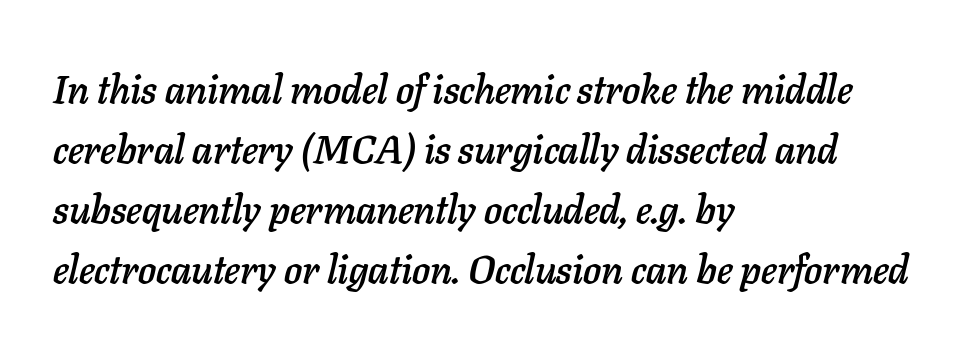
Q: Is the text italic (slanted)? A: Yes, it leans right by about 11 degrees.
Q: Is the text underlined? A: No.
Q: How is the paragraph aligned? A: Left-aligned.
Q: Is the spacing between letters normal or unusually wide? A: Normal.
Q: Is the spacing between lines tight, normal or loose? A: Normal.
Q: Width (condensed, normal, or wide)? A: Normal.
Q: Stroke contrast? A: Low.
Q: x-height? A: Medium.
Q: Monospaced? A: No.
